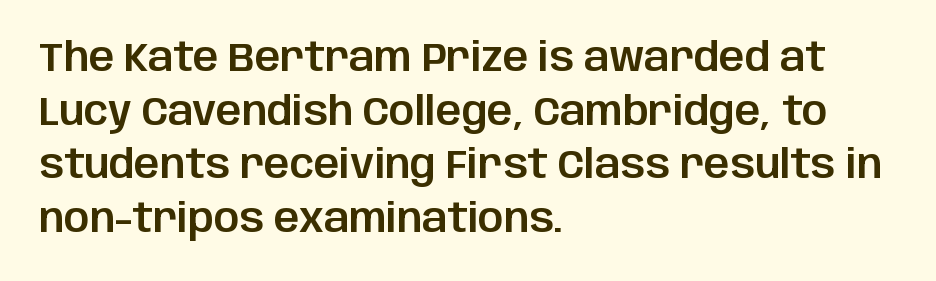
The lines in this sample share a left origin and differ only in where they stop. The space directly below the letters is spotless. Is this a sans? Yes — the strokes have no serifs. Between one letter and the next there's only the usual sliver of space. Posture: straight, roman, zero tilt. Honestly, the row spacing looks completely unremarkable.
